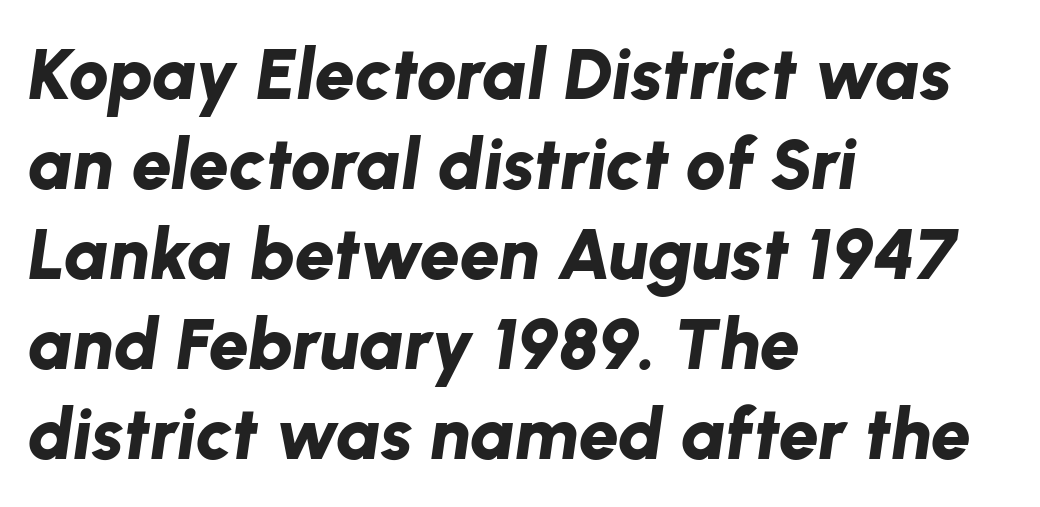
Q: Is the text bold? A: Yes.
Q: Is the text italic (slanted)? A: Yes, it leans right by about 8 degrees.
Q: Is the text underlined? A: No.
Q: How is the paragraph aligned? A: Left-aligned.
Q: Is the spacing between letters normal or unusually wide? A: Normal.
Q: Is the spacing between lines tight, normal or loose? A: Normal.
Q: Width (condensed, normal, or wide)? A: Normal.
Q: Stroke contrast? A: Low.
Q: x-height? A: Medium.
Q: Monospaced? A: No.
